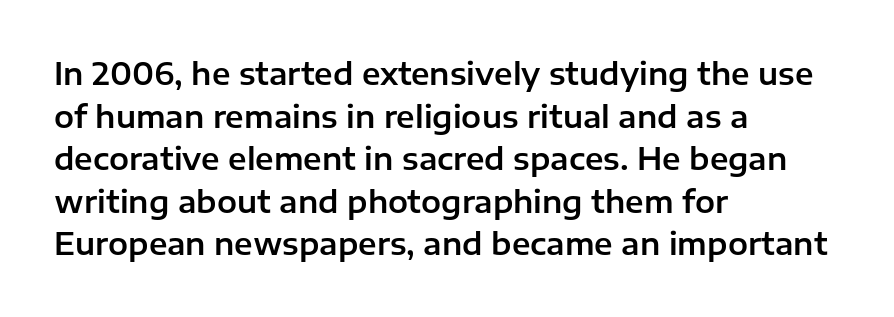
The horizontal fit of the characters is conventional and even. This is roman type, the default non-slanted kind. Note: no serifs on the glyphs. The designer left line spacing at the default. This sample has the flowing, uneven cadence of proportional lettering. Left-aligned paragraph, ragged on the right.
